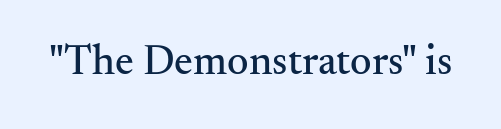
Ordinary non-slanted type is in use. The letters carry serifs — small finishing strokes at the ends of their stems. The passage shown is typed in a proportional face where columns would drift. Just letters on the line, the space beneath them empty. This rendering leaves character spacing at its baseline value.
